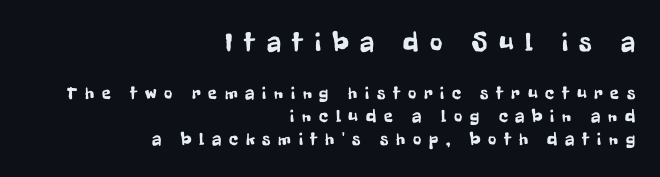
Q: Is the text italic (slanted)? A: No, it is upright.
Q: Is the text underlined? A: No.
Q: How is the paragraph aligned? A: Right-aligned.
Q: Is the spacing between letters normal or unusually wide? A: Unusually wide.
Q: Is the spacing between lines tight, normal or loose? A: Normal.
Q: Which block of text is set in a larger size, the first (top) or the second (bottom)? A: The first (top) one.
